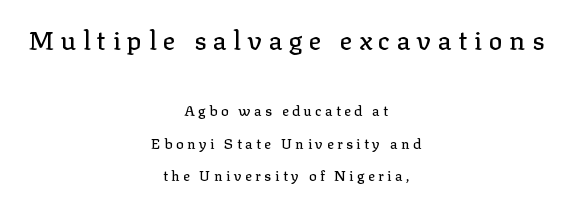
The image shows 26 px text type, upright; set centered, loose line spacing (2.32x), unusually wide letter spacing (+0.25 em), not underlined; the first (top) block is 1.86x larger.
